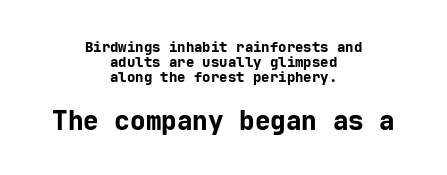
No extra tracking has been applied to these lines. Strong, thick strokes mark this as bold type. Short and long lines alike share a common midpoint. Posture: upright roman. Honestly, there is no underline to notice here at all.
